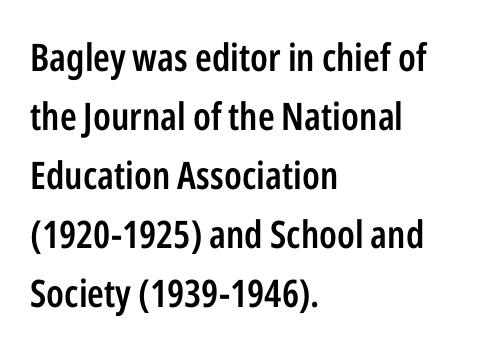
The image shows 38 px semibold, condensed sans-serif type, upright; set left-aligned, normal line spacing (1.55x), normal letter spacing, not underlined; low stroke contrast and a medium x-height.
